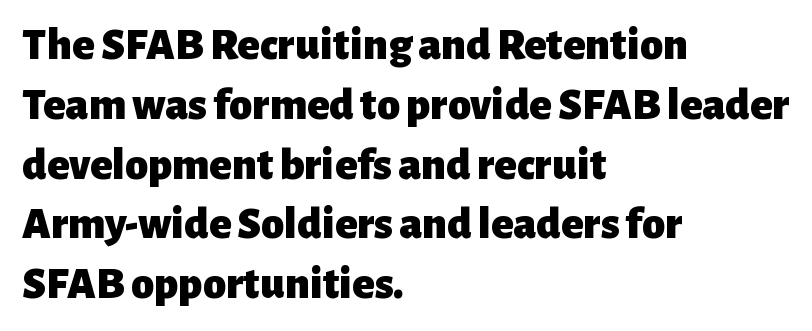
The leading is moderate, giving the passage an even texture. Examine the stroke ends and you'll find no serifs. A full-strength bold gives these letters their thick strokes. Characters remain perfectly vertical along every line. Descenders are the only things crossing below the line. The face used here is proportionally spaced, like ordinary book or web type.
